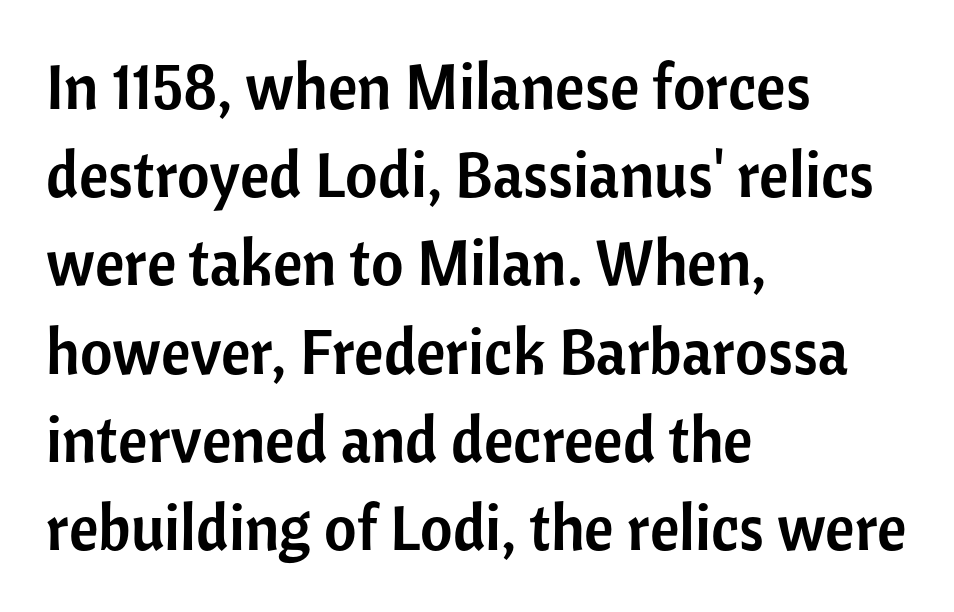
The image shows 63 px sans-serif type, upright; set left-aligned, normal line spacing (1.4x), normal letter spacing, not underlined; low stroke contrast and a medium x-height.
